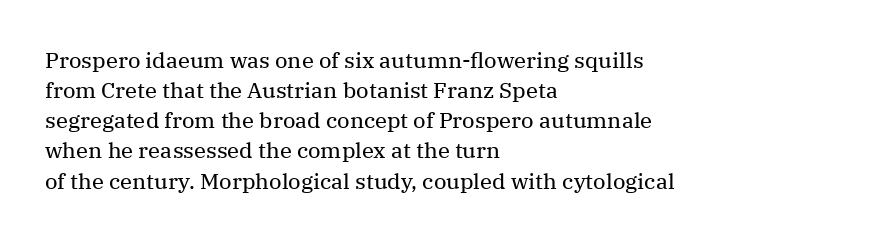
The letterforms sit shoulder to shoulder at normal distance. The space directly below the letters is spotless. Counters stay open thanks to moderate or lighter strokes. The vertical gap from one line to the next is medium. Ascenders rise straight up at ninety degrees. The ragged edge is on the right, which tells us the setting is flush left.
